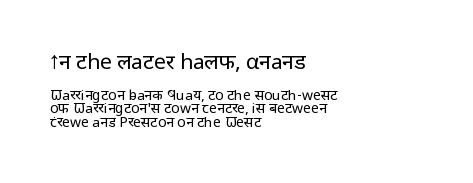
The type sits square on the baseline with zero lean. Does the copy run flush right? No — it runs flush left. Ink coverage per letter is moderate at most. Leading: reduced. The space directly below the letters is spotless. Compare the two chunks: the upper has the greater cap height.
